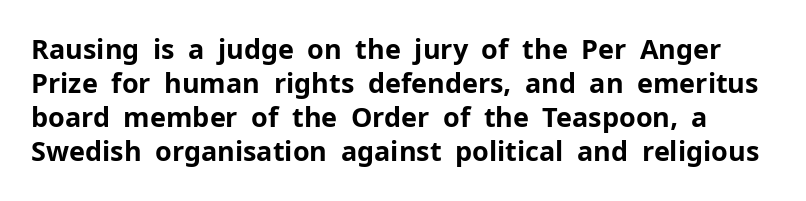
{"italic": "no", "bold": "yes", "underline": "no", "line_spacing": "normal", "line_spacing_ratio": 1.26, "letter_spacing": "normal", "letter_spacing_em": 0.0, "glyph_px": 27}
